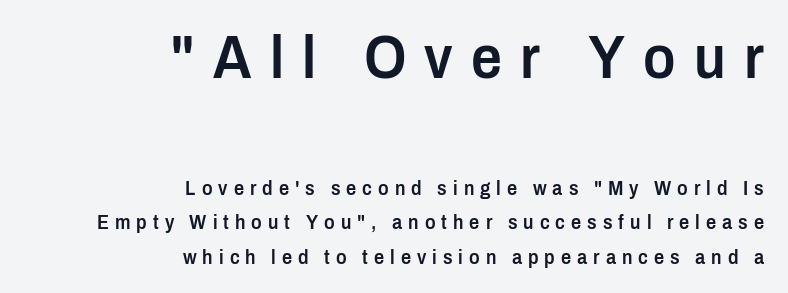
Lines of text with bare space underneath. The letters advance in unequal steps, a hallmark of proportional type. Do the letters lean? They stand straight. The ragged edge is on the left, which tells us the setting is flush right.
